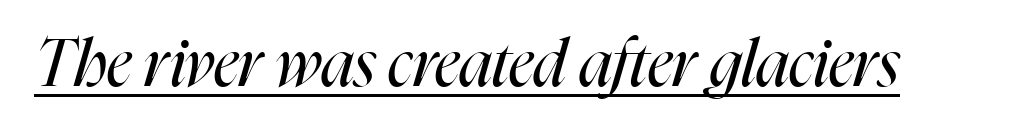
Q: Is the text bold? A: No.
Q: Is the text italic (slanted)? A: Yes, it leans right by about 16 degrees.
Q: Is the text underlined? A: Yes.
Q: Is the spacing between letters normal or unusually wide? A: Normal.
Q: Width (condensed, normal, or wide)? A: Condensed.
Q: Stroke contrast? A: High.
Q: x-height? A: Medium.
Q: Monospaced? A: No.
